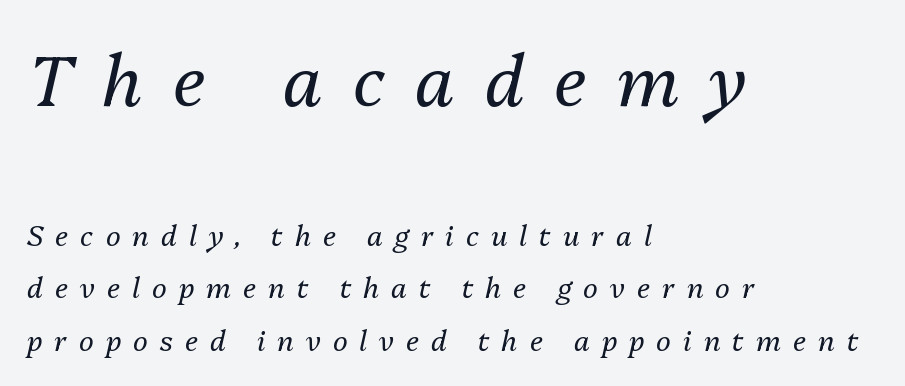
Q: Is the text bold? A: No.
Q: Is the text italic (slanted)? A: Yes, it leans right by about 13 degrees.
Q: Is the text underlined? A: No.
Q: How is the paragraph aligned? A: Left-aligned.
Q: Is the spacing between letters normal or unusually wide? A: Unusually wide.
Q: Which block of text is set in a larger size, the first (top) or the second (bottom)? A: The first (top) one.
Q: Width (condensed, normal, or wide)? A: Normal.
Q: Stroke contrast? A: Medium.
Q: x-height? A: Medium.
Q: Monospaced? A: No.
